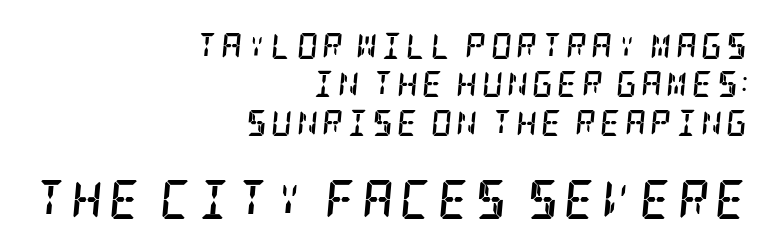
Q: Is the text bold? A: Yes.
Q: Is the text italic (slanted)? A: Yes, it leans right by about 5 degrees.
Q: Is the typeface a serif or a sans-serif typeface? A: Serif.
Q: Is the text underlined? A: No.
Q: How is the paragraph aligned? A: Right-aligned.
Q: Is the spacing between lines tight, normal or loose? A: Normal.
Q: Which block of text is set in a larger size, the first (top) or the second (bottom)? A: The second (bottom) one.
Q: Width (condensed, normal, or wide)? A: Condensed.
Q: Stroke contrast? A: Low.
Q: x-height? A: Large.
